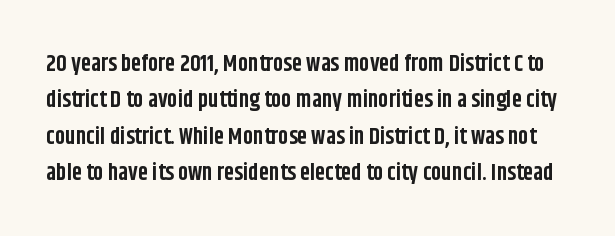
The image shows 23 px bold type, upright; set normal line spacing (1.58x), normal letter spacing, not underlined.
